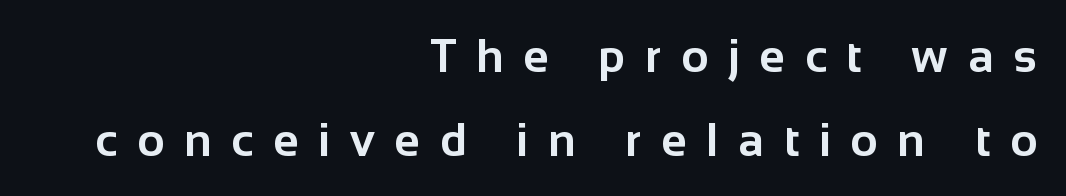
The image shows 47 px bold sans-serif type, upright; set right-aligned, line spacing 1.78x, unusually wide letter spacing (+0.42 em), not underlined; low stroke contrast and a medium x-height.
